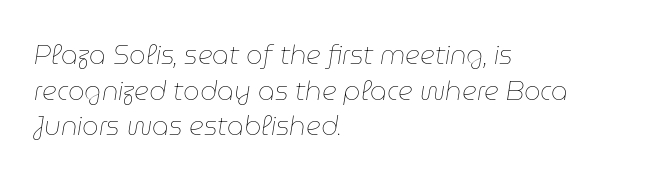
Q: Is the text bold? A: No.
Q: Is the text italic (slanted)? A: Yes, it leans right by about 9 degrees.
Q: Is the text underlined? A: No.
Q: How is the paragraph aligned? A: Left-aligned.
Q: Is the spacing between letters normal or unusually wide? A: Normal.
Q: Is the spacing between lines tight, normal or loose? A: Normal.
